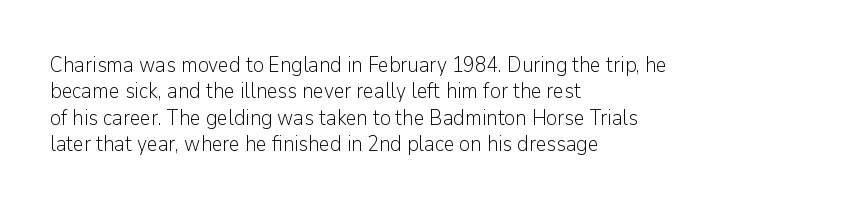
Q: Is the text bold? A: No.
Q: Is the text italic (slanted)? A: No, it is upright.
Q: Is the text underlined? A: No.
Q: How is the paragraph aligned? A: Left-aligned.
Q: Is the spacing between letters normal or unusually wide? A: Normal.
Q: Is the spacing between lines tight, normal or loose? A: Normal.
